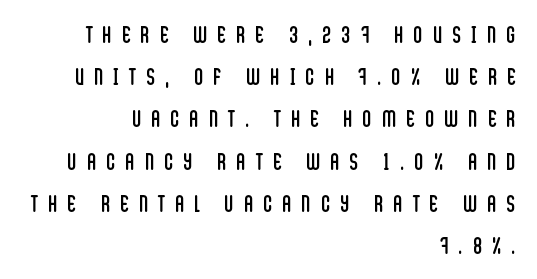
{"italic": "no", "bold": "no", "underline": "no", "align": "right", "line_spacing_ratio": 1.76, "letter_spacing": "wide", "letter_spacing_em": 0.44, "glyph_px": 24}
